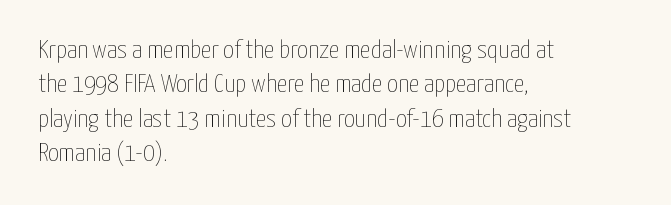
Leftover space on each line is placed entirely after the last word. Notice how the stems are strictly vertical — no italics here. The rendering uses a moderate line-height, typical for paragraphs. Underlining? Definitely not there. A light-to-regular cut is what we see here.
